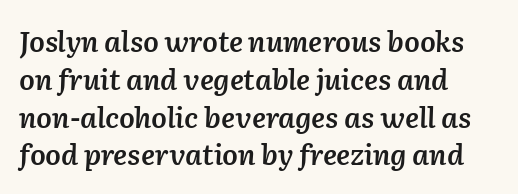
The image shows 28 px semibold type, italic (leaning right); set left-aligned, normal line spacing (1.35x), normal letter spacing, not underlined; low stroke contrast and a medium x-height.
